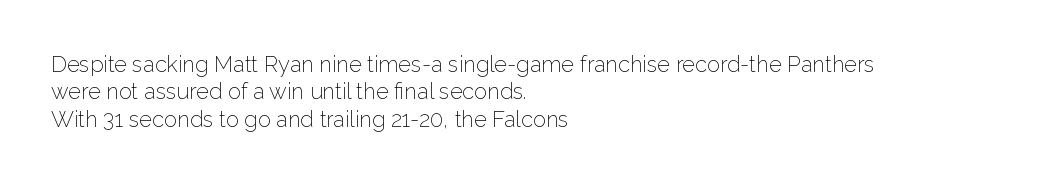
Rendered with straight, roman letterforms. Weight: not bold — regular or lighter. Words appear dense and cohesive because spacing is normal. Horizontal alignment here is leftward, the default for most running prose. A clean baseline with only descenders dipping below it.
